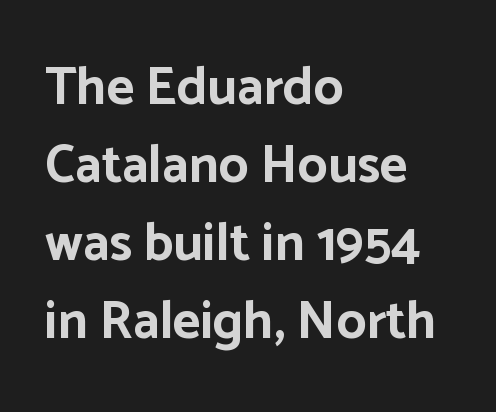
The space beneath each line is pristine and unruled. This block has exactly the height ordinary leading produces. These lines were composed using upright roman letters. You could not count columns in this text — the font is proportionally spaced. The rendering anchors every line to the left-hand side.
